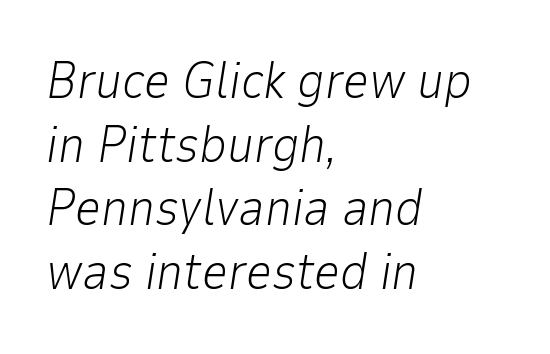
Q: Is the text bold? A: No.
Q: Is the text italic (slanted)? A: Yes, it leans right by about 9 degrees.
Q: Is the text underlined? A: No.
Q: How is the paragraph aligned? A: Left-aligned.
Q: Is the spacing between letters normal or unusually wide? A: Normal.
Q: Is the spacing between lines tight, normal or loose? A: Normal.
Q: Width (condensed, normal, or wide)? A: Normal.
Q: Stroke contrast? A: Low.
Q: x-height? A: Medium.
Q: Monospaced? A: No.
